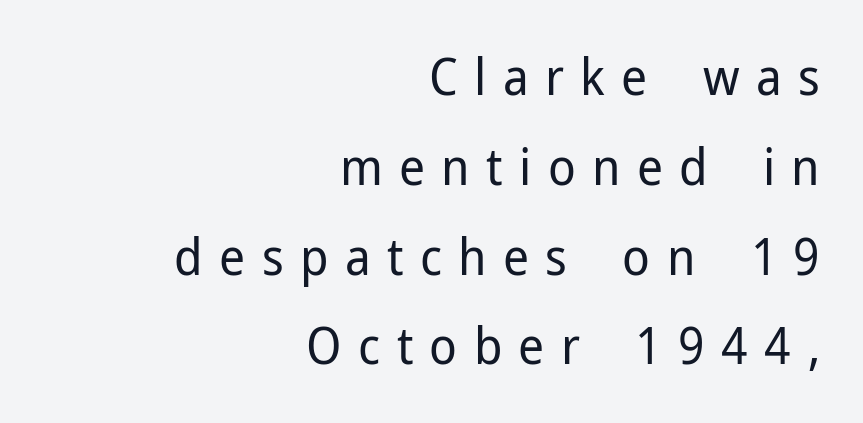
{"serif": "no", "italic": "no", "bold": "no", "weight": "regular", "width": "normal", "stroke_contrast": "low", "x_height": "medium", "monospaced": "no", "underline": "no", "align": "right", "line_spacing_ratio": 1.76, "letter_spacing": "wide", "letter_spacing_em": 0.32, "glyph_px": 51}
